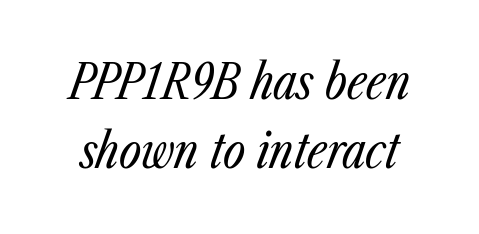
Rendered with sloped, italic letterforms. Think standard paragraph weight, or any step lighter than that. Each new line begins a customary step beneath the previous one. The letters sit at their default tracking, neither squeezed nor spread. Check under the words: just untouched page.
